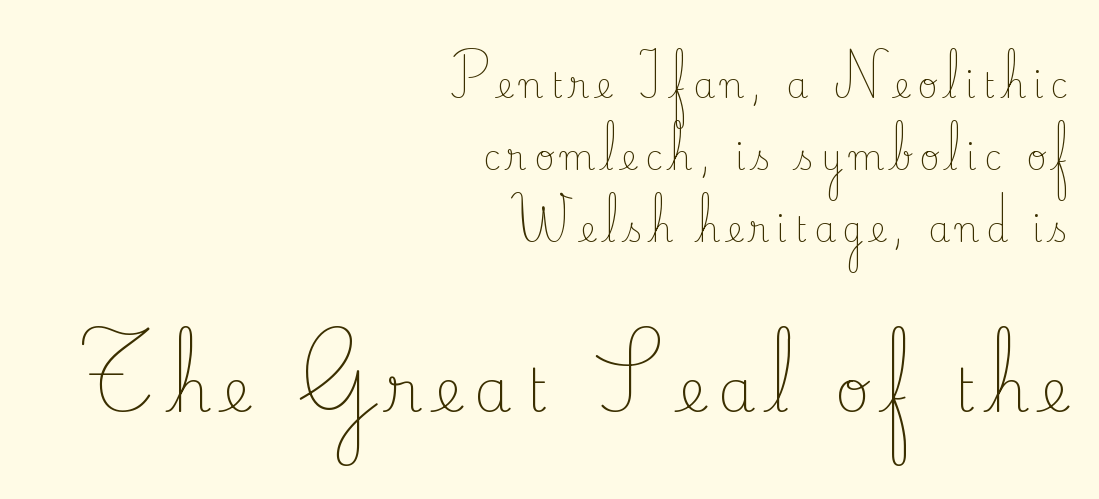
Q: Is the text bold? A: No.
Q: Is the text italic (slanted)? A: No, it is upright.
Q: Is the typeface a serif or a sans-serif typeface? A: Serif.
Q: Is the text underlined? A: No.
Q: How is the paragraph aligned? A: Right-aligned.
Q: Is the spacing between letters normal or unusually wide? A: Unusually wide.
Q: Is the spacing between lines tight, normal or loose? A: Loose.
Q: Which block of text is set in a larger size, the first (top) or the second (bottom)? A: The second (bottom) one.
Q: Width (condensed, normal, or wide)? A: Normal.
Q: Stroke contrast? A: Low.
Q: x-height? A: Small.
Q: Monospaced? A: No.
